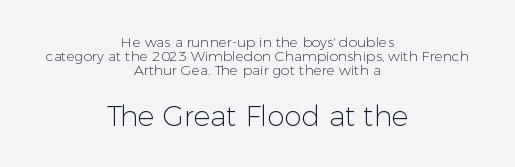
Honestly, there is no underline to notice here at all. The paragraph has two soft edges and a firm central axis. Size hierarchy here favors the trailing block over the leading one. Tightly led — the rows are bunched. Ordinary non-slanted type is in use. Nothing unusual about the tracking: characters are spaced as the font intends.
